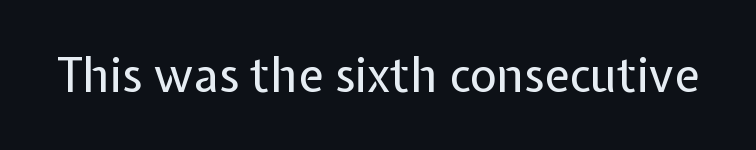
The image shows 47 px regular-weight sans-serif type, upright; set normal letter spacing, not underlined; low stroke contrast and a medium x-height.
